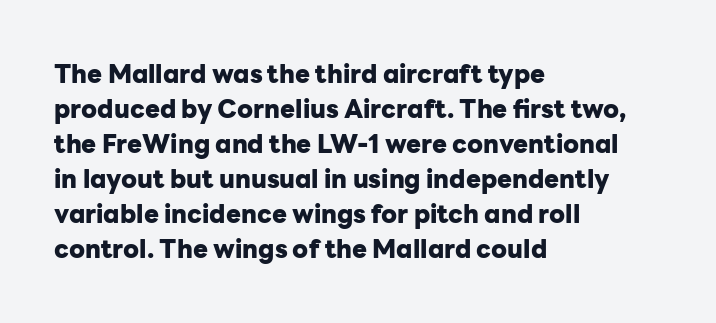
The image shows 25 px bold type, upright; set left-aligned, normal line spacing (1.4x), normal letter spacing, not underlined.
